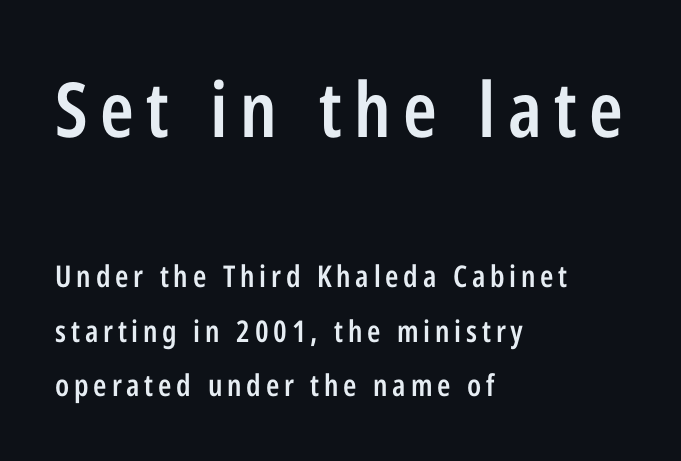
A typesetter would mark this as roman, not italic. Semibold letterforms, between regular and bold. Scale decreases going downward across the two blocks. Honestly, there is no underline to notice here at all. The type family on display is of the sans-serif kind.
